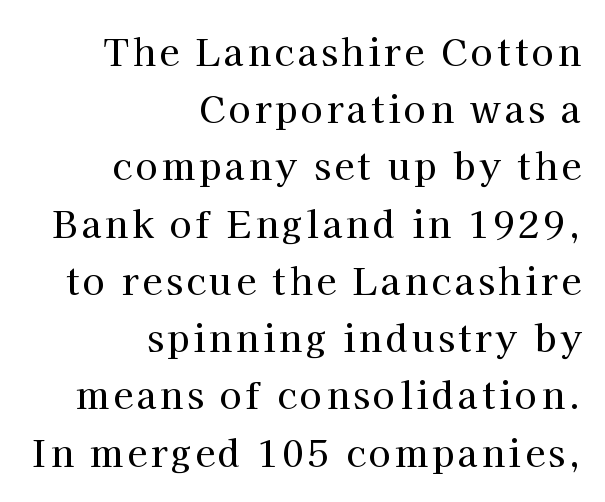
The passage shown is typeset with a serif family. Decoration check: the copy has no underline. This is the regular roman posture of the typeface. One-word summary of the alignment: right. The rendering uses natural spacing where letterforms have individual widths. Summary of vertical rhythm: regular, with standard interline spacing.
